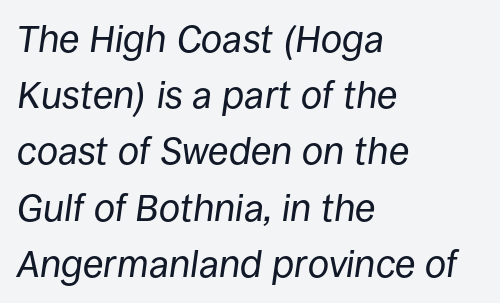
The image shows 38 px regular-weight type, italic (leaning right); set left-aligned, normal line spacing (1.48x), normal letter spacing, not underlined; low stroke contrast and a large x-height.
